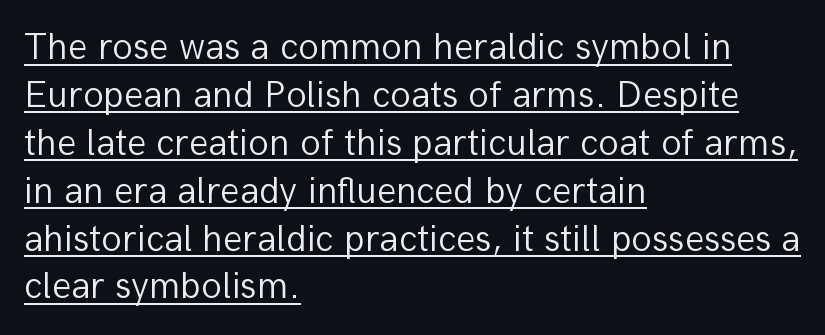
{"serif": "no", "italic": "no", "bold": "no", "weight": "light", "width": "normal", "stroke_contrast": "low", "x_height": "medium", "monospaced": "no", "underline": "yes", "align": "left", "line_spacing": "normal", "line_spacing_ratio": 1.26, "letter_spacing": "normal", "letter_spacing_em": 0.0, "glyph_px": 38}
